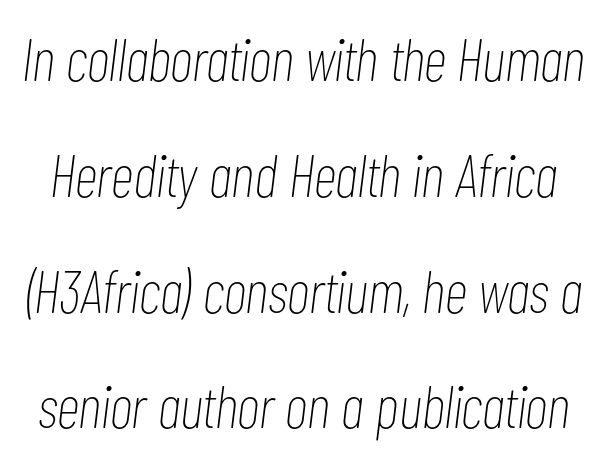
The image shows 60 px thin, condensed type, italic (leaning right); set loose line spacing (1.93x), normal letter spacing, not underlined; low stroke contrast and a medium x-height.
